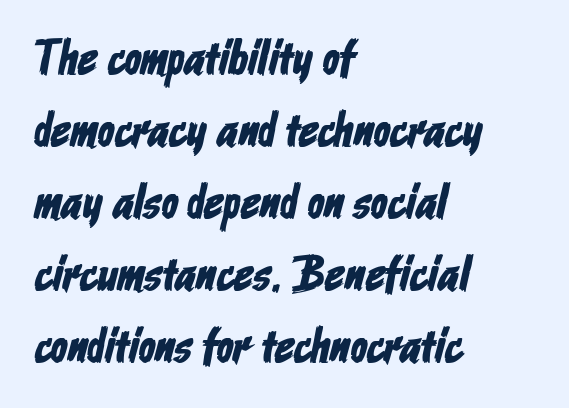
The image shows 49 px condensed sans-serif type; set left-aligned, normal line spacing (1.47x), normal letter spacing, not underlined; low stroke contrast and a medium x-height.
